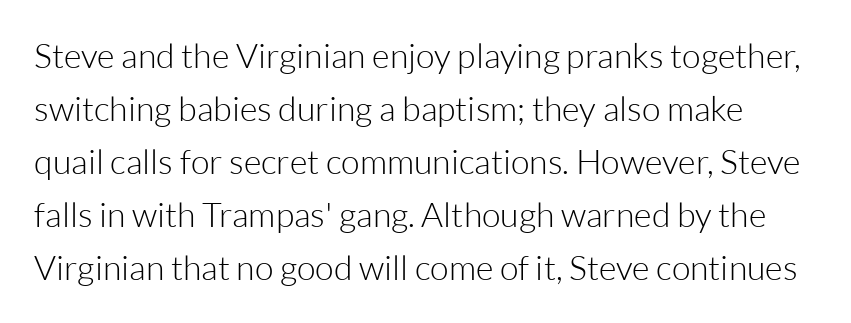
The image shows 34 px light sans-serif type, upright; set normal line spacing (1.56x), normal letter spacing, not underlined; low stroke contrast and a medium x-height.
